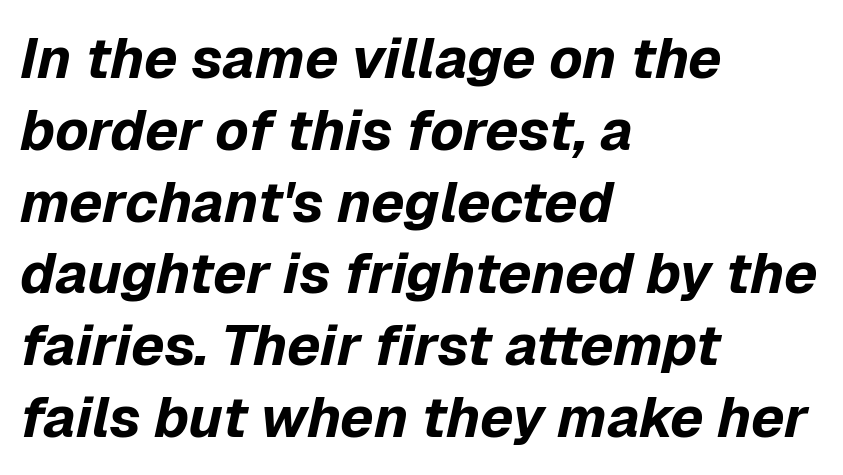
The image shows 57 px bold type, italic (leaning right); set left-aligned, normal line spacing (1.26x), normal letter spacing, not underlined; low stroke contrast and a medium x-height.
